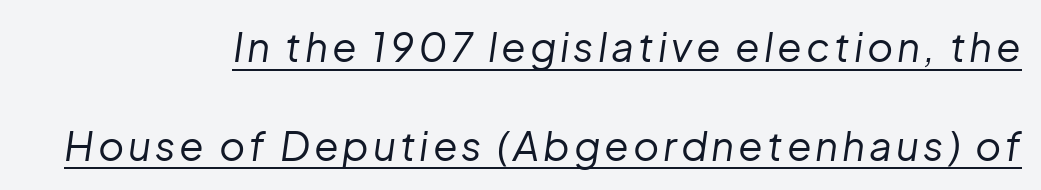
{"italic": "yes", "lean": "right", "slant_degrees": 8, "bold": "no", "weight": "regular", "width": "normal", "stroke_contrast": "low", "x_height": "medium", "monospaced": "no", "underline": "yes", "align": "right", "line_spacing": "loose", "line_spacing_ratio": 2.47, "glyph_px": 40}
